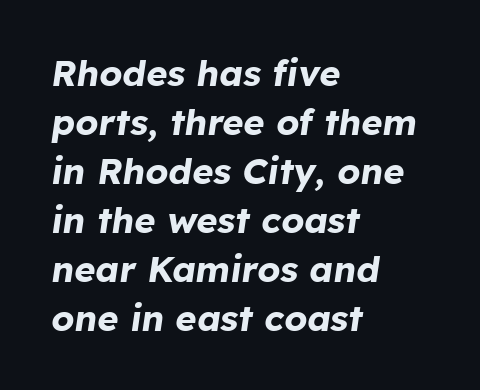
{"italic": "yes", "lean": "right", "slant_degrees": 8, "bold": "yes", "weight": "bold", "width": "normal", "stroke_contrast": "low", "x_height": "medium", "monospaced": "no", "underline": "no", "align": "left", "line_spacing": "normal", "line_spacing_ratio": 1.36, "letter_spacing": "normal", "letter_spacing_em": 0.0, "glyph_px": 36}
